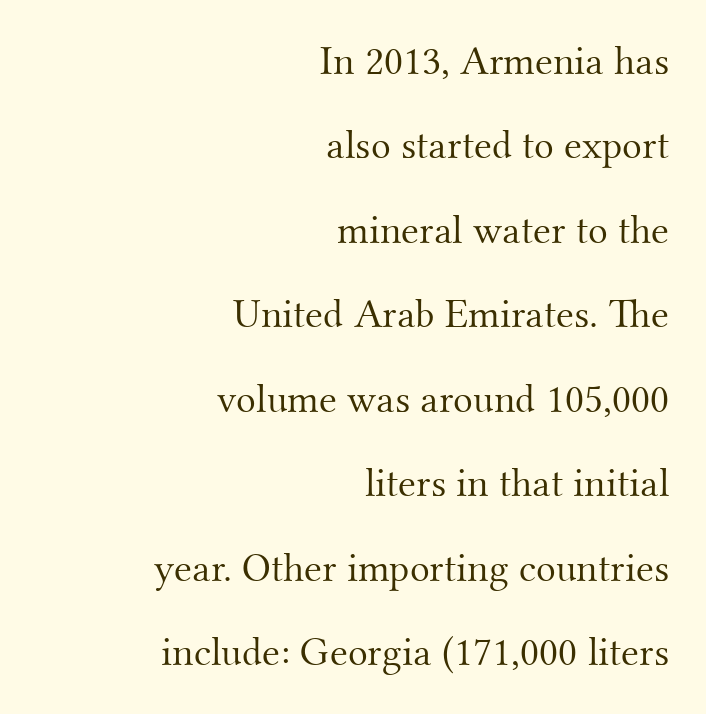
The image shows 41 px light serif type, upright; set right-aligned, loose line spacing (2.06x), normal letter spacing, not underlined; medium stroke contrast and a small x-height.
